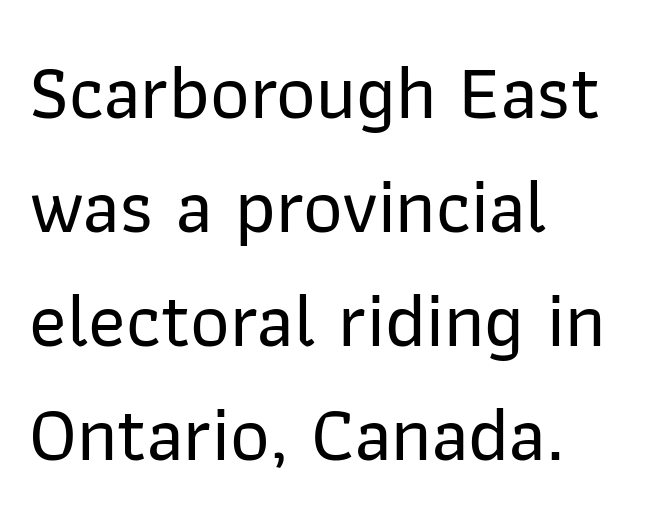
{"serif": "no", "italic": "no", "width": "normal", "stroke_contrast": "low", "x_height": "medium", "monospaced": "no", "underline": "no", "align": "left", "line_spacing": "normal", "line_spacing_ratio": 1.48, "letter_spacing": "normal", "letter_spacing_em": 0.0, "glyph_px": 77}
